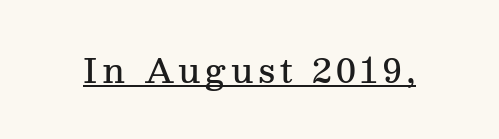
Rendered with straight, roman letterforms. Here the designer chose a conventional face with non-uniform glyph widths. Observe the serifs anchoring each vertical stroke in this sample. Underlining? Definitely there.
